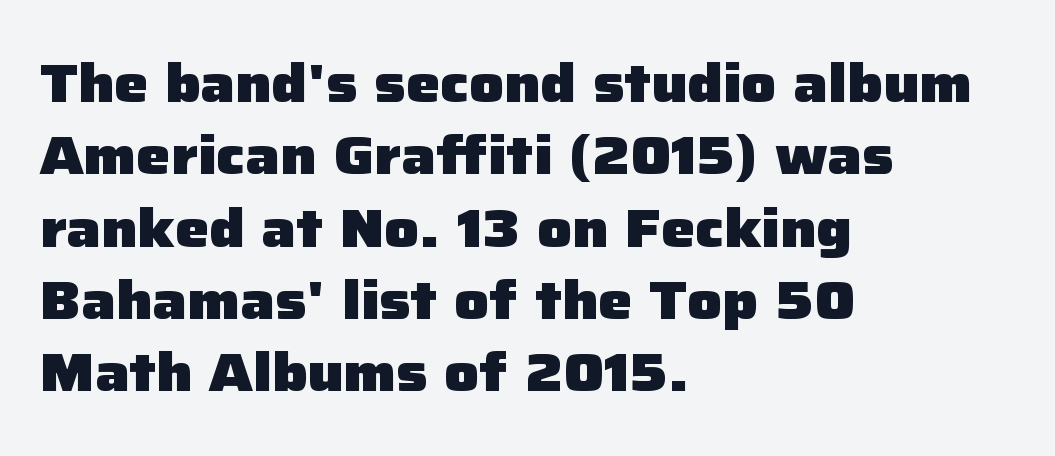
{"serif": "no", "italic": "no", "bold": "yes", "weight": "heavy", "width": "normal", "stroke_contrast": "low", "x_height": "medium", "monospaced": "no", "underline": "no", "align": "left", "line_spacing": "normal", "line_spacing_ratio": 1.34, "letter_spacing": "normal", "letter_spacing_em": 0.0, "glyph_px": 54}
